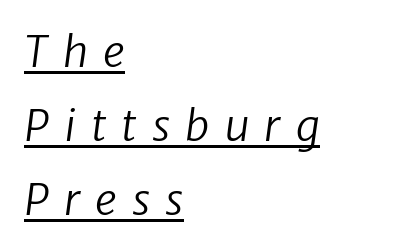
The image shows 43 px regular-weight type, italic (leaning right); set left-aligned, line spacing 1.72x, unusually wide letter spacing (+0.35 em), underlined; low stroke contrast and a medium x-height.
